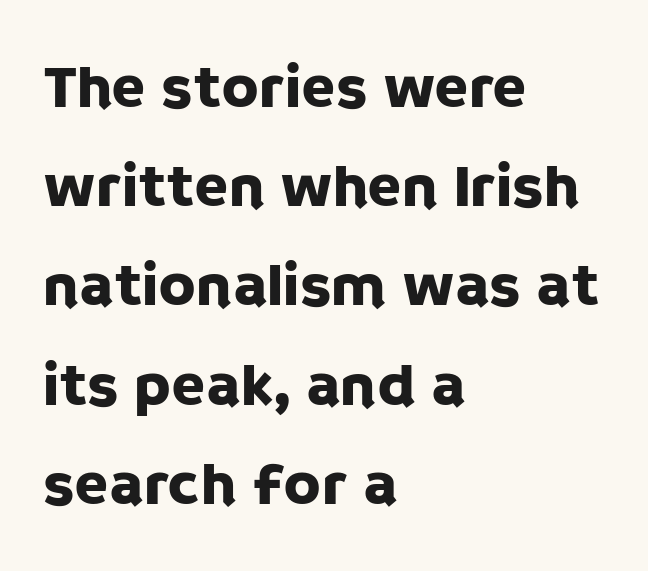
{"serif": "no", "italic": "no", "width": "normal", "stroke_contrast": "low", "x_height": "large", "monospaced": "no", "underline": "no", "align": "left", "line_spacing": "normal", "line_spacing_ratio": 1.6, "letter_spacing": "normal", "letter_spacing_em": 0.0, "glyph_px": 62}
